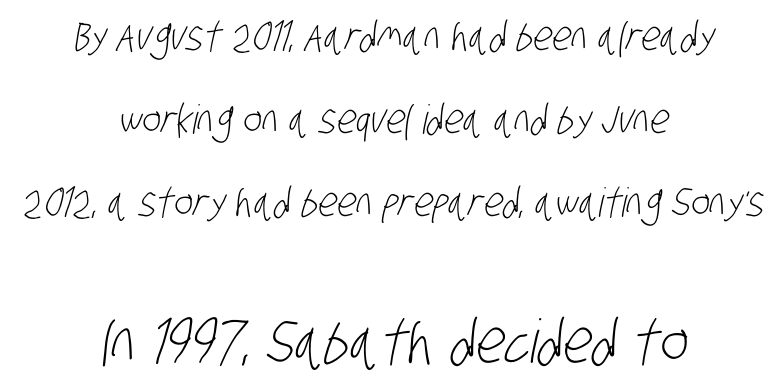
Q: Is the text bold? A: No.
Q: Is the typeface a serif or a sans-serif typeface? A: Sans-serif.
Q: Is the text underlined? A: No.
Q: How is the paragraph aligned? A: Centered.
Q: Is the spacing between letters normal or unusually wide? A: Normal.
Q: Is the spacing between lines tight, normal or loose? A: Loose.
Q: Which block of text is set in a larger size, the first (top) or the second (bottom)? A: The second (bottom) one.
Q: Width (condensed, normal, or wide)? A: Condensed.
Q: Stroke contrast? A: Low.
Q: x-height? A: Large.
Q: Monospaced? A: No.
